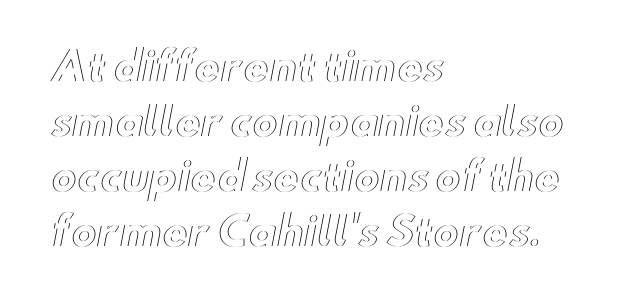
The image shows 39 px wide type; set left-aligned, normal line spacing (1.41x), normal letter spacing, not underlined; a small x-height.
